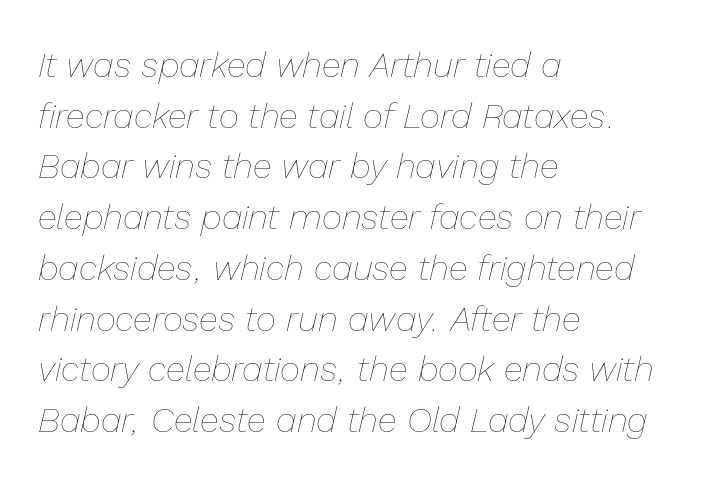
The image shows 35 px thin type, italic (leaning right); set left-aligned, normal line spacing (1.45x), normal letter spacing, not underlined; low stroke contrast and a medium x-height.
